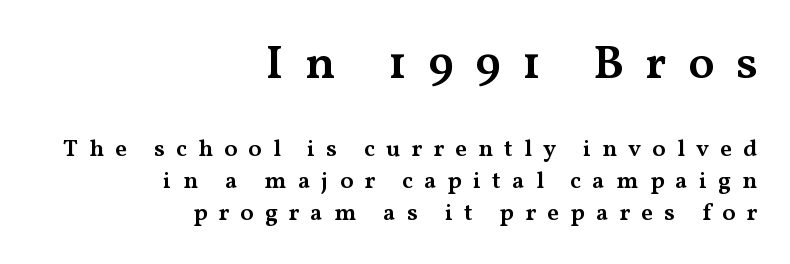
Q: Is the text bold? A: Semi-bold.
Q: Is the text italic (slanted)? A: No, it is upright.
Q: Is the typeface a serif or a sans-serif typeface? A: Serif.
Q: Is the text underlined? A: No.
Q: How is the paragraph aligned? A: Right-aligned.
Q: Is the spacing between letters normal or unusually wide? A: Unusually wide.
Q: Is the spacing between lines tight, normal or loose? A: Normal.
Q: Which block of text is set in a larger size, the first (top) or the second (bottom)? A: The first (top) one.
Q: Width (condensed, normal, or wide)? A: Wide.
Q: Stroke contrast? A: Medium.
Q: x-height? A: Medium.
Q: Monospaced? A: No.
